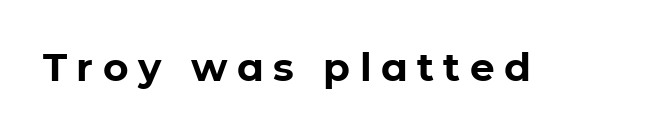
Font category for this specimen: sans-serif. The letters stand upright; this is a roman face. Any mark beneath the type? The region is blank. You could not count columns in this text — the font is proportionally spaced. Loose tracking; the words dissolve into strings of separated letters. The glyphs have the mass of a bold cut.
